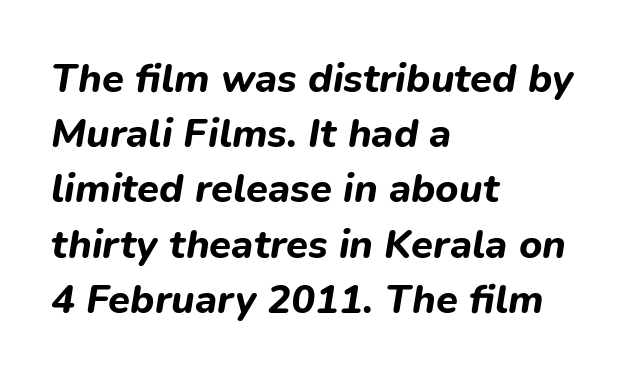
Observe the lean: these are italic letterforms. If you measured baseline to baseline, you'd find a middling distance. Characters follow at the spacing the type designer built in. Note the varied advance widths — an 'i' is clearly narrower than an 'm'.
